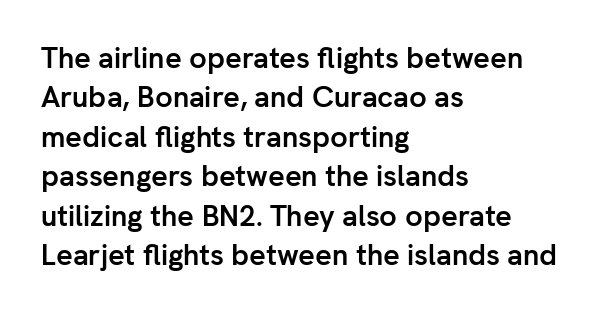
{"serif": "no", "italic": "no", "bold": "yes", "weight": "semibold", "width": "normal", "stroke_contrast": "low", "x_height": "medium", "monospaced": "no", "underline": "no", "align": "left", "line_spacing": "normal", "line_spacing_ratio": 1.36, "letter_spacing": "normal", "letter_spacing_em": 0.0, "glyph_px": 29}
